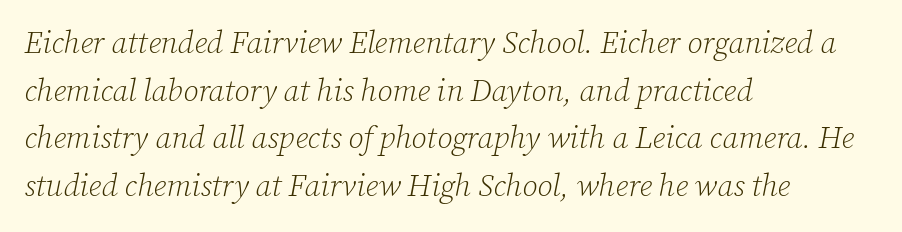
The image shows 31 px light serif type, italic (leaning right); set left-aligned, normal line spacing (1.54x), normal letter spacing, not underlined; low stroke contrast and a medium x-height.
